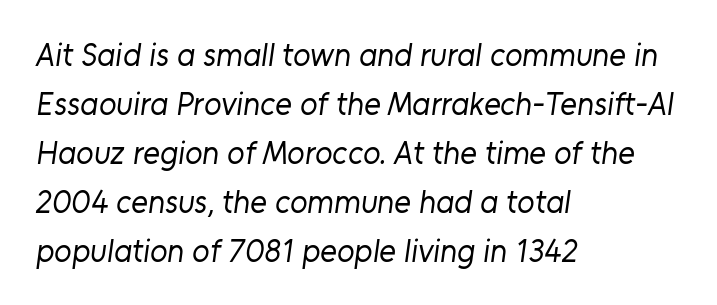
{"serif": "no", "bold": "no", "weight": "regular", "width": "normal", "stroke_contrast": "low", "x_height": "medium", "monospaced": "no", "underline": "no", "align": "left", "line_spacing": "normal", "line_spacing_ratio": 1.53, "letter_spacing": "normal", "letter_spacing_em": 0.0, "glyph_px": 32}
